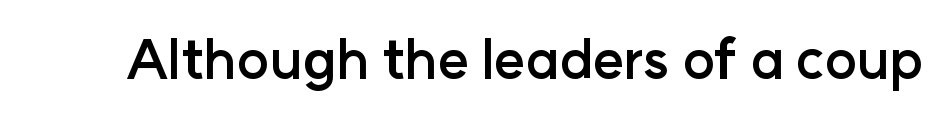
Q: Is the text bold? A: Yes.
Q: Is the text italic (slanted)? A: No, it is upright.
Q: Is the typeface a serif or a sans-serif typeface? A: Sans-serif.
Q: Is the text underlined? A: No.
Q: Is the spacing between letters normal or unusually wide? A: Normal.
Q: Width (condensed, normal, or wide)? A: Normal.
Q: Stroke contrast? A: Low.
Q: x-height? A: Medium.
Q: Monospaced? A: No.
